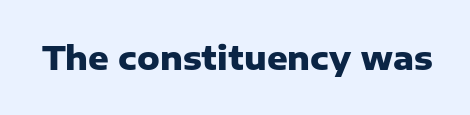
{"serif": "no", "italic": "no", "bold": "yes", "weight": "heavy", "width": "normal", "stroke_contrast": "low", "x_height": "medium", "monospaced": "no", "underline": "no", "letter_spacing": "normal", "letter_spacing_em": 0.0, "glyph_px": 32}
